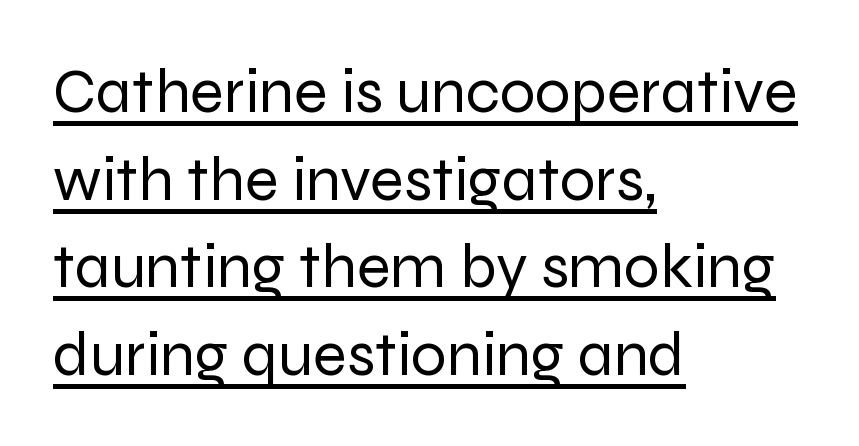
{"serif": "no", "italic": "no", "bold": "no", "weight": "regular", "width": "normal", "stroke_contrast": "low", "x_height": "medium", "monospaced": "no", "underline": "yes", "align": "left", "line_spacing": "normal", "line_spacing_ratio": 1.39, "letter_spacing": "normal", "letter_spacing_em": 0.0, "glyph_px": 63}
